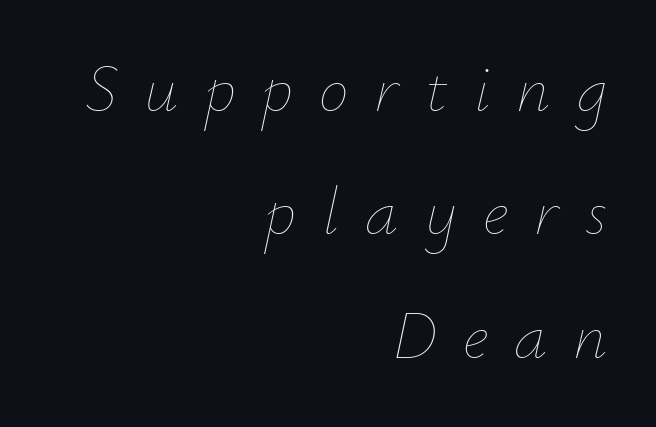
Q: Is the text bold? A: No.
Q: Is the text italic (slanted)? A: Yes, it leans right by about 12 degrees.
Q: Is the text underlined? A: No.
Q: How is the paragraph aligned? A: Right-aligned.
Q: Is the spacing between letters normal or unusually wide? A: Unusually wide.
Q: Width (condensed, normal, or wide)? A: Normal.
Q: Stroke contrast? A: Low.
Q: x-height? A: Small.
Q: Monospaced? A: No.
